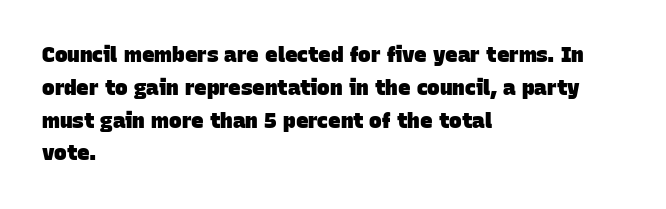
Q: Is the text bold? A: Yes.
Q: Is the text underlined? A: No.
Q: How is the paragraph aligned? A: Left-aligned.
Q: Is the spacing between letters normal or unusually wide? A: Normal.
Q: Is the spacing between lines tight, normal or loose? A: Normal.
